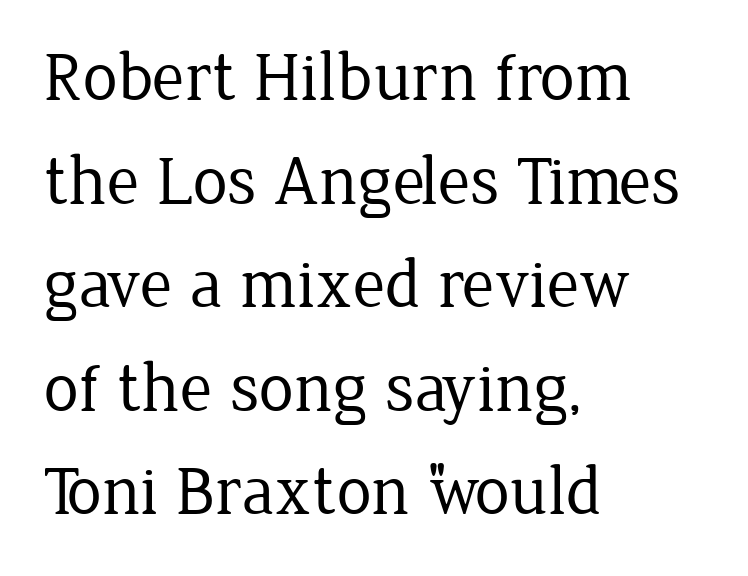
The weight tops out at a normal text grade. Note the varied advance widths — an 'i' is clearly narrower than an 'm'. This sample keeps an unexceptional amount of space between lines. Underlining? Definitely not there. Line beginnings align vertically; line endings do not.
